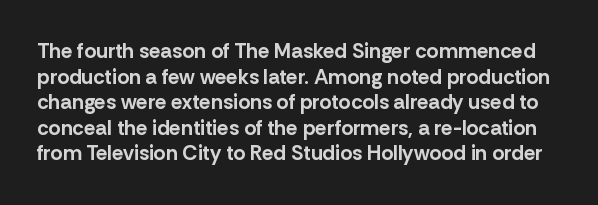
{"italic": "no", "bold": "yes", "underline": "no", "line_spacing_ratio": 1.22, "letter_spacing": "normal", "letter_spacing_em": 0.0, "glyph_px": 21}
